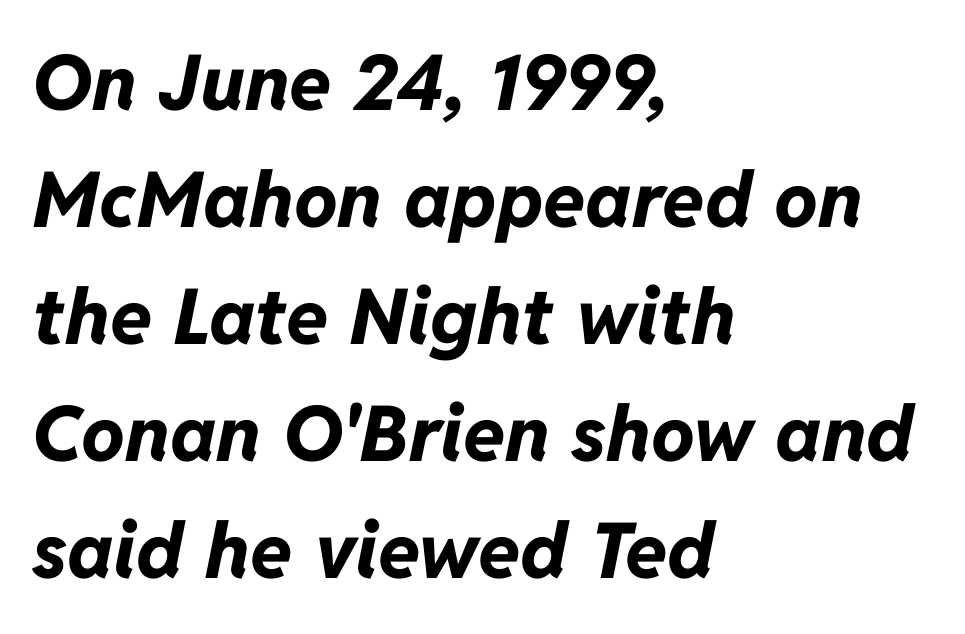
Q: Is the text bold? A: Yes.
Q: Is the text italic (slanted)? A: Yes, it leans right by about 11 degrees.
Q: Is the text underlined? A: No.
Q: How is the paragraph aligned? A: Left-aligned.
Q: Is the spacing between letters normal or unusually wide? A: Normal.
Q: Is the spacing between lines tight, normal or loose? A: Normal.
Q: Width (condensed, normal, or wide)? A: Normal.
Q: Stroke contrast? A: Low.
Q: x-height? A: Medium.
Q: Monospaced? A: No.
